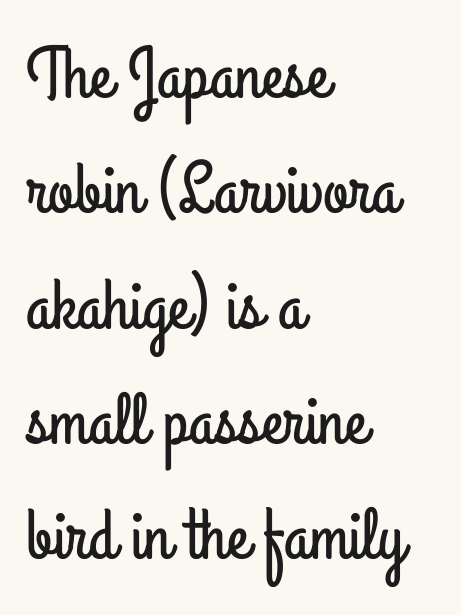
Q: Is the text italic (slanted)? A: No, it is upright.
Q: Is the typeface a serif or a sans-serif typeface? A: Sans-serif.
Q: Is the text underlined? A: No.
Q: How is the paragraph aligned? A: Left-aligned.
Q: Is the spacing between letters normal or unusually wide? A: Normal.
Q: Is the spacing between lines tight, normal or loose? A: Normal.
Q: Width (condensed, normal, or wide)? A: Condensed.
Q: Stroke contrast? A: Low.
Q: x-height? A: Small.
Q: Monospaced? A: No.
